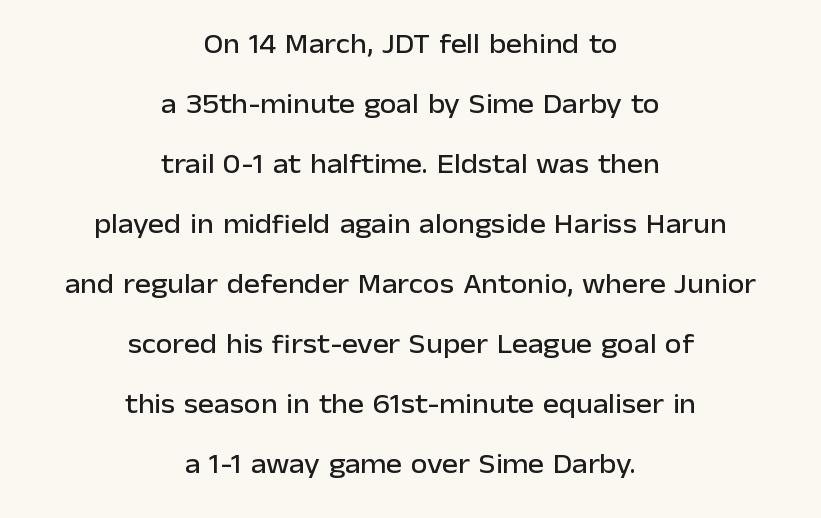
Q: Is the text italic (slanted)? A: No, it is upright.
Q: Is the text underlined? A: No.
Q: How is the paragraph aligned? A: Centered.
Q: Is the spacing between letters normal or unusually wide? A: Normal.
Q: Is the spacing between lines tight, normal or loose? A: Loose.
